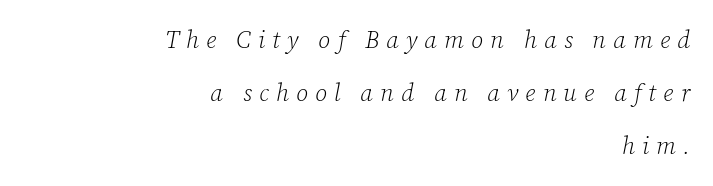
{"italic": "yes", "lean": "right", "slant_degrees": 12, "bold": "no", "underline": "no", "align": "right", "line_spacing": "loose", "line_spacing_ratio": 2.2, "letter_spacing": "wide", "letter_spacing_em": 0.3, "glyph_px": 24}
